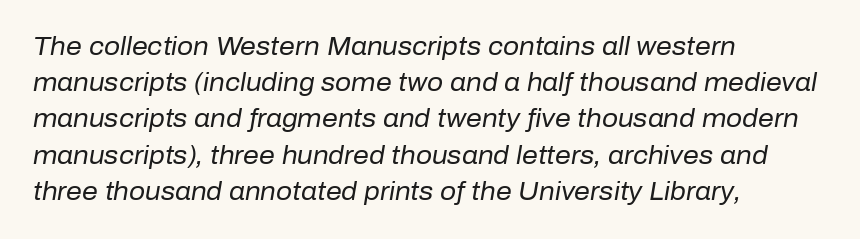
Q: Is the text bold? A: No.
Q: Is the text italic (slanted)? A: Yes, it leans right by about 10 degrees.
Q: Is the text underlined? A: No.
Q: How is the paragraph aligned? A: Left-aligned.
Q: Is the spacing between letters normal or unusually wide? A: Normal.
Q: Is the spacing between lines tight, normal or loose? A: Normal.
